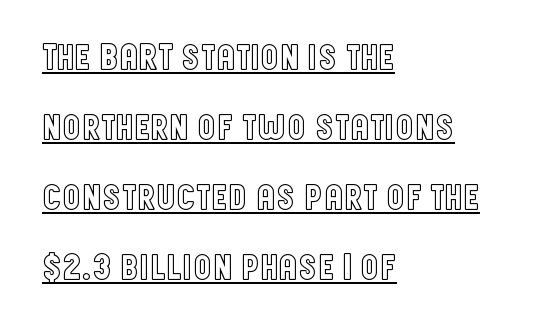
This sample carries an underscore along the baseline area. Posture: vertical. The letters advance in unequal steps, a hallmark of proportional type. Words appear dense and cohesive because spacing is normal. Caption: multi-line text, flush left, ragged right.
